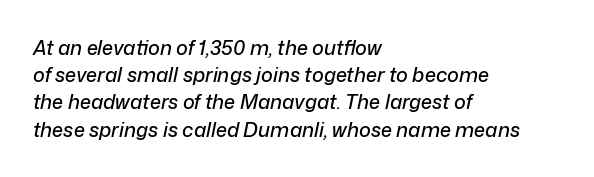
Q: Is the text italic (slanted)? A: Yes, it leans right by about 12 degrees.
Q: Is the text underlined? A: No.
Q: How is the paragraph aligned? A: Left-aligned.
Q: Is the spacing between letters normal or unusually wide? A: Normal.
Q: Is the spacing between lines tight, normal or loose? A: Normal.
